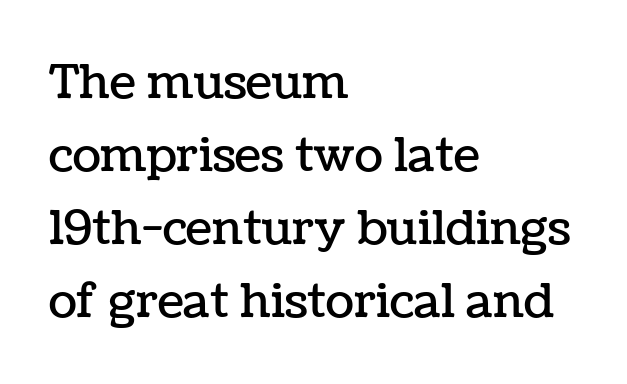
{"italic": "no", "width": "normal", "stroke_contrast": "low", "x_height": "medium", "monospaced": "no", "underline": "no", "align": "left", "line_spacing": "normal", "line_spacing_ratio": 1.55, "letter_spacing": "normal", "letter_spacing_em": 0.0, "glyph_px": 47}
